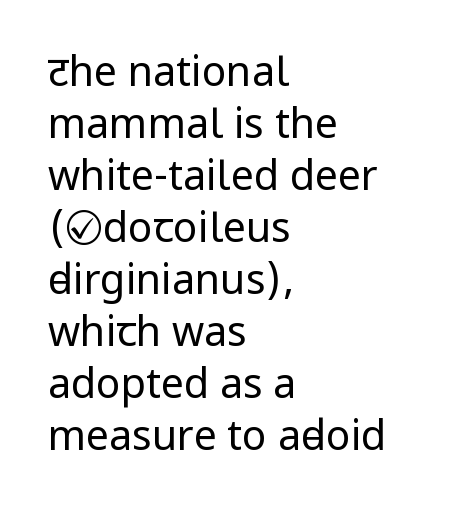
This sample is left-justified, so line endings fall wherever the words run out. Observe the absence of serifs on each vertical stroke in this sample. You could call the tracking neutral — neither tight nor loose. This sample has the flowing, uneven cadence of proportional lettering. The typeface has the unassuming heft of standard copy or less.
